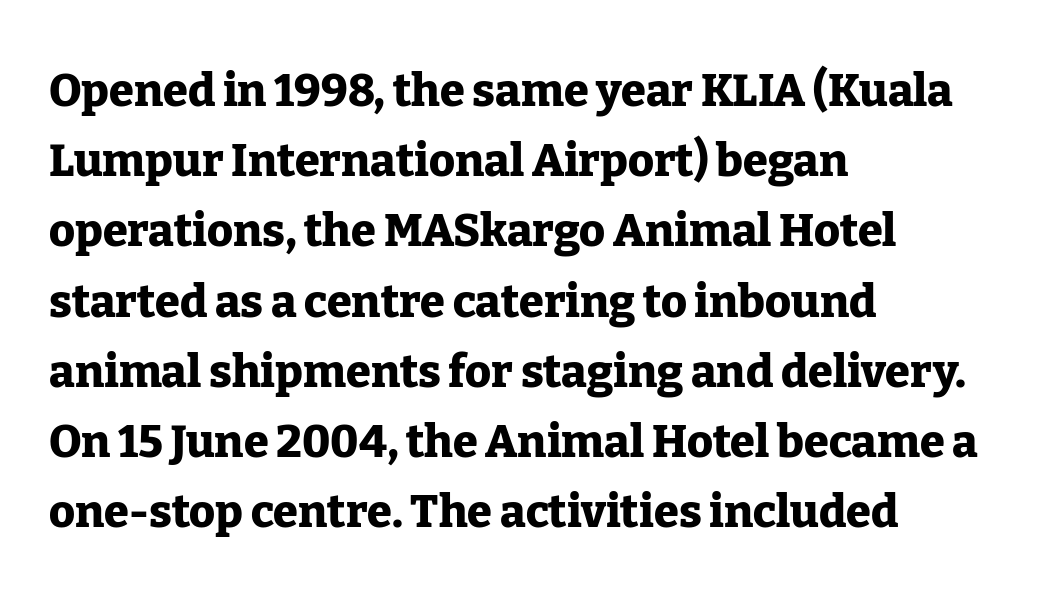
{"serif": "yes", "italic": "no", "bold": "yes", "weight": "heavy", "width": "normal", "stroke_contrast": "low", "x_height": "medium", "monospaced": "no", "underline": "no", "align": "left", "line_spacing": "normal", "line_spacing_ratio": 1.56, "letter_spacing": "normal", "letter_spacing_em": 0.0, "glyph_px": 45}
